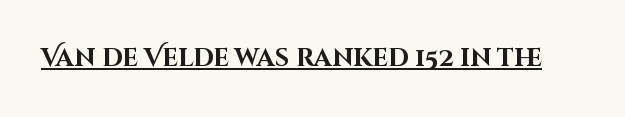
{"italic": "no", "bold": "yes", "underline": "yes", "letter_spacing": "normal", "letter_spacing_em": 0.0, "glyph_px": 25}
